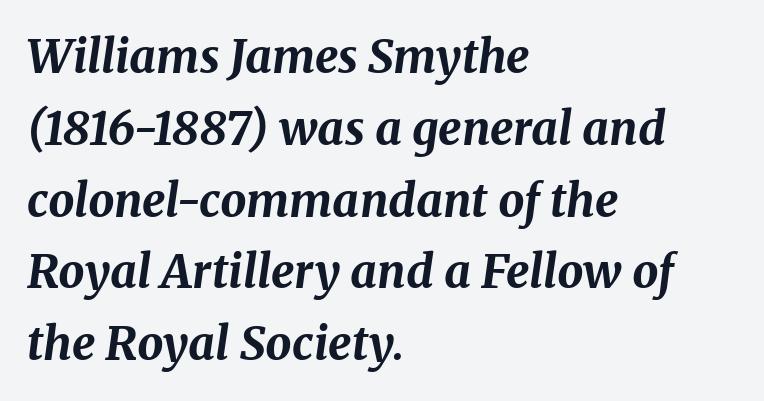
{"italic": "yes", "lean": "right", "slant_degrees": 8, "bold": "yes", "weight": "bold", "width": "normal", "stroke_contrast": "medium", "x_height": "medium", "monospaced": "no", "underline": "no", "align": "left", "line_spacing": "normal", "line_spacing_ratio": 1.56, "letter_spacing": "normal", "letter_spacing_em": 0.0, "glyph_px": 46}
